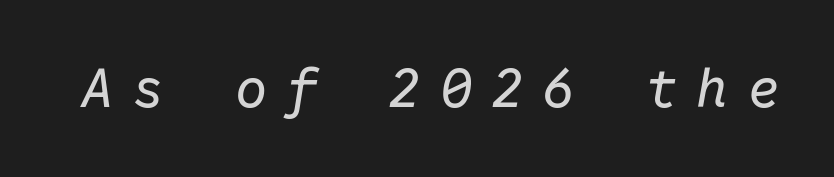
Q: Is the text bold? A: No.
Q: Is the text italic (slanted)? A: Yes, it leans right by about 10 degrees.
Q: Is the text underlined? A: No.
Q: Is the spacing between letters normal or unusually wide? A: Unusually wide.
Q: Width (condensed, normal, or wide)? A: Normal.
Q: Stroke contrast? A: Low.
Q: x-height? A: Medium.
Q: Monospaced? A: Yes.
